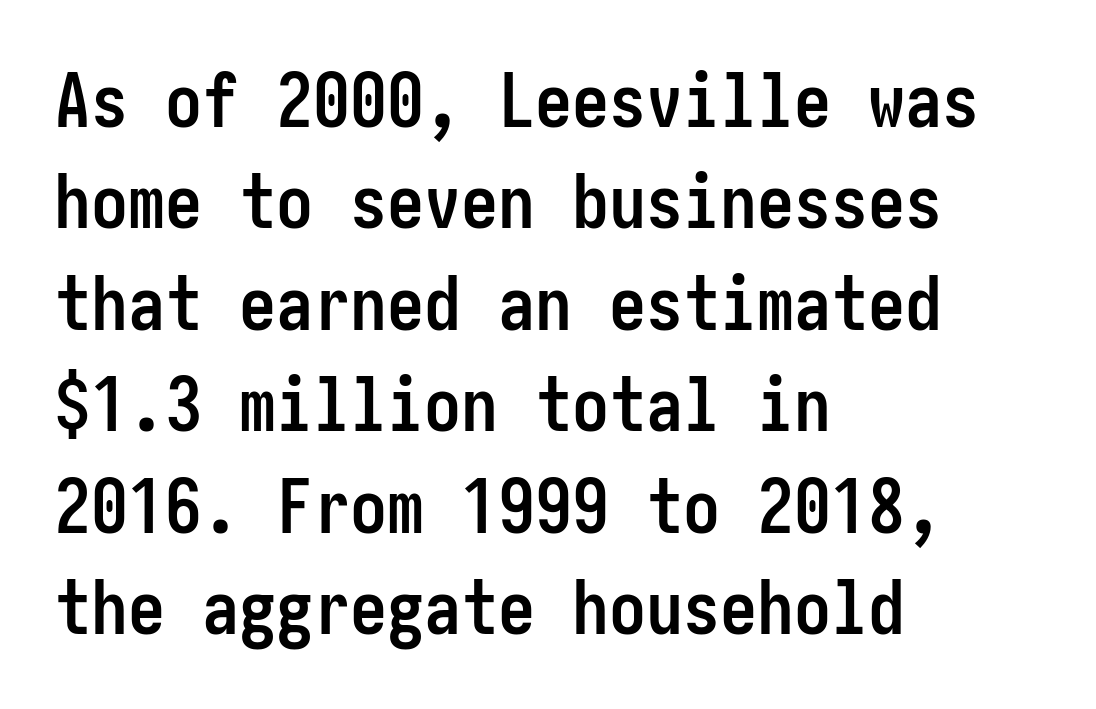
These lines stack with their left ends in a neat column. Tracking value appears to be zero — textbook default spacing. Compared with typical paragraphs, the rows here are spaced about the same. The area under the type is left untouched. The face used here has the dense, thick strokes of a bold.
